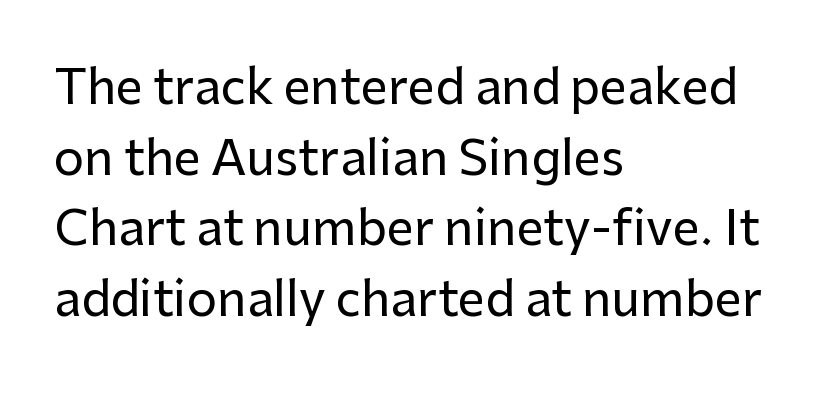
Q: Is the text italic (slanted)? A: No, it is upright.
Q: Is the typeface a serif or a sans-serif typeface? A: Sans-serif.
Q: Is the text underlined? A: No.
Q: How is the paragraph aligned? A: Left-aligned.
Q: Is the spacing between letters normal or unusually wide? A: Normal.
Q: Is the spacing between lines tight, normal or loose? A: Normal.
Q: Width (condensed, normal, or wide)? A: Normal.
Q: Stroke contrast? A: Low.
Q: x-height? A: Medium.
Q: Monospaced? A: No.
